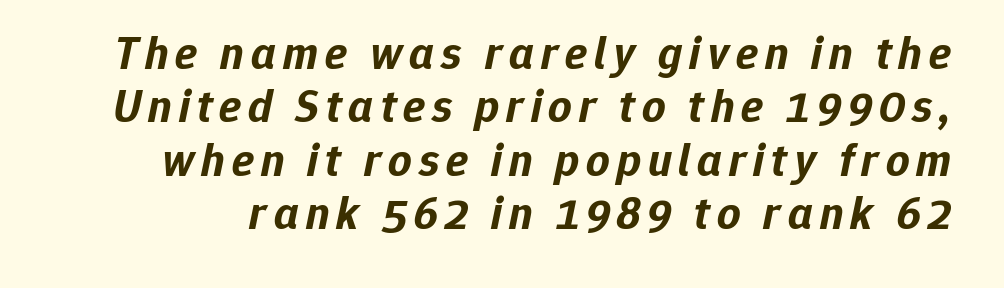
The string is rendered with underlining switched off. The sample has been set heavy, in full bold. The face used here has a pronounced slope to its letters. Proportional: the letters do not fall into vertical columns.
